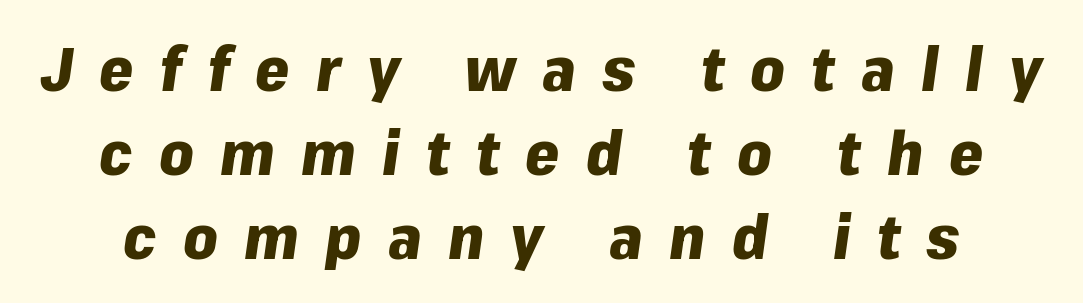
Q: Is the text bold? A: Yes.
Q: Is the text italic (slanted)? A: Yes, it leans right by about 8 degrees.
Q: Is the text underlined? A: No.
Q: Is the spacing between letters normal or unusually wide? A: Unusually wide.
Q: Is the spacing between lines tight, normal or loose? A: Normal.
Q: Width (condensed, normal, or wide)? A: Normal.
Q: Stroke contrast? A: Low.
Q: x-height? A: Medium.
Q: Monospaced? A: No.
